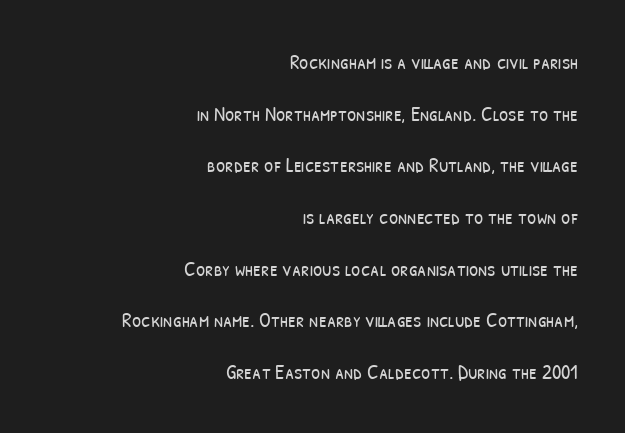
The image shows 21 px text type; set right-aligned, loose line spacing (2.46x), normal letter spacing, not underlined.
